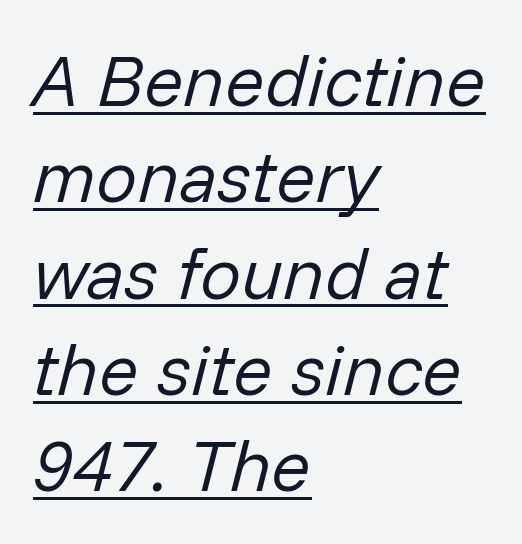
Q: Is the text bold? A: No.
Q: Is the text italic (slanted)? A: Yes, it leans right by about 14 degrees.
Q: Is the text underlined? A: Yes.
Q: How is the paragraph aligned? A: Left-aligned.
Q: Is the spacing between letters normal or unusually wide? A: Normal.
Q: Is the spacing between lines tight, normal or loose? A: Normal.
Q: Width (condensed, normal, or wide)? A: Normal.
Q: Stroke contrast? A: Low.
Q: x-height? A: Medium.
Q: Monospaced? A: No.
